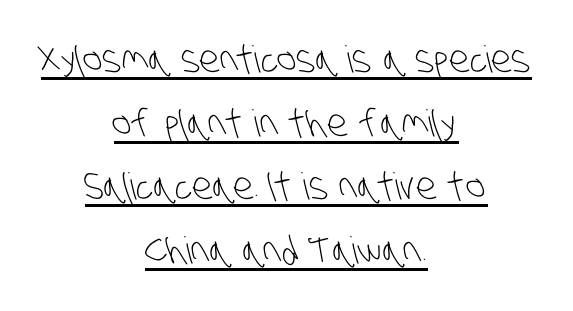
This sample uses plain, unmodified letter spacing. The face used here is a sans, in the tradition of grotesques and geometrics. A baseline rule has been typeset under these characters. Varying glyph widths throughout — classic text-font behaviour.
